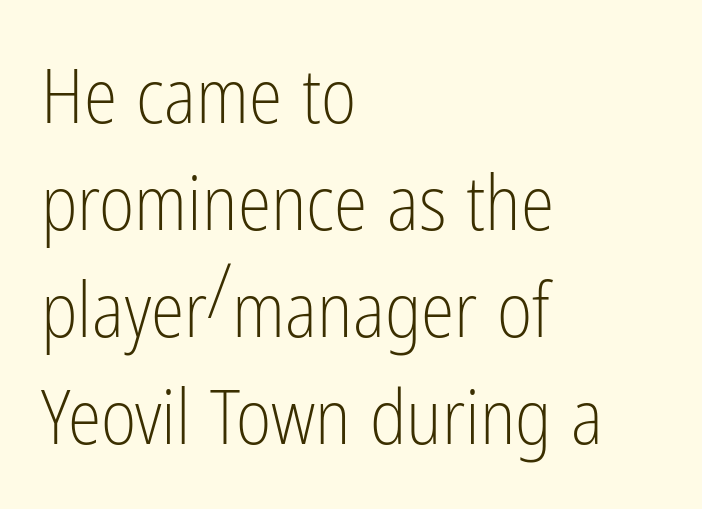
{"serif": "no", "italic": "no", "bold": "no", "weight": "light", "width": "condensed", "stroke_contrast": "low", "x_height": "medium", "monospaced": "no", "underline": "no", "align": "left", "line_spacing": "normal", "line_spacing_ratio": 1.41, "letter_spacing": "normal", "letter_spacing_em": 0.0, "glyph_px": 76}
